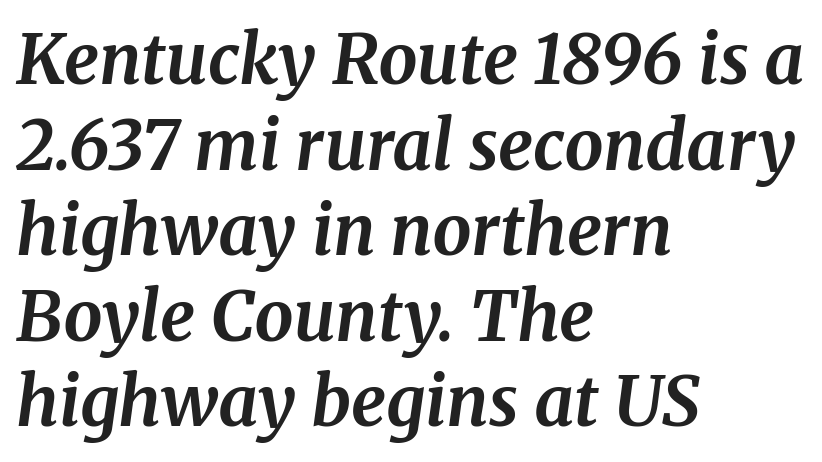
Q: Is the text bold? A: Yes.
Q: Is the text italic (slanted)? A: Yes, it leans right by about 8 degrees.
Q: Is the typeface a serif or a sans-serif typeface? A: Serif.
Q: Is the text underlined? A: No.
Q: How is the paragraph aligned? A: Left-aligned.
Q: Is the spacing between letters normal or unusually wide? A: Normal.
Q: Width (condensed, normal, or wide)? A: Normal.
Q: Stroke contrast? A: Medium.
Q: x-height? A: Medium.
Q: Monospaced? A: No.
